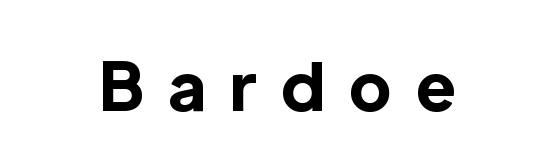
The image shows 66 px bold sans-serif type, upright; set unusually wide letter spacing (+0.38 em), not underlined; a medium x-height.
